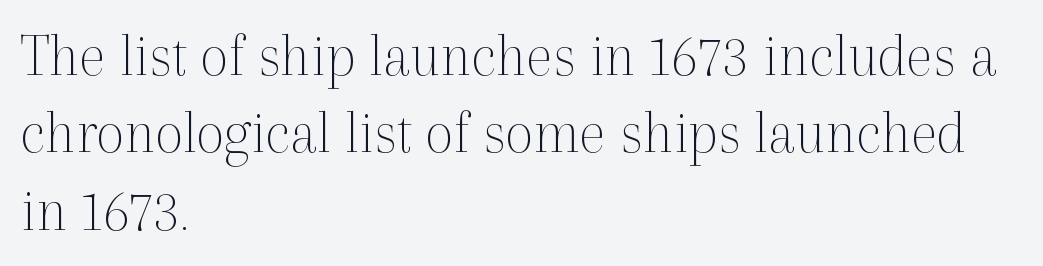
{"serif": "yes", "italic": "no", "bold": "no", "weight": "thin", "width": "normal", "x_height": "medium", "monospaced": "no", "underline": "no", "align": "left", "line_spacing": "normal", "line_spacing_ratio": 1.25, "letter_spacing": "normal", "letter_spacing_em": 0.0, "glyph_px": 62}
